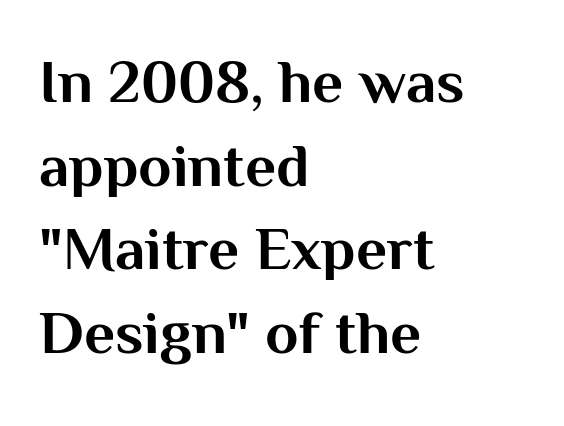
The image shows 61 px bold sans-serif type, upright; set left-aligned, normal line spacing (1.37x), normal letter spacing, not underlined; medium stroke contrast and a medium x-height.
